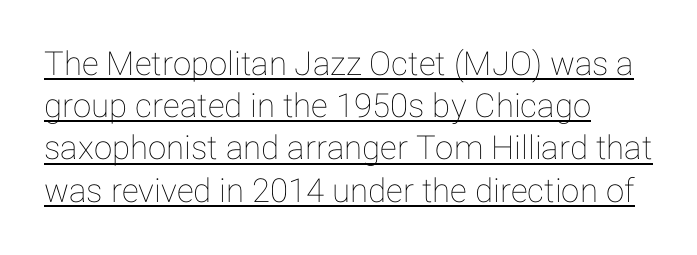
{"italic": "no", "width": "normal", "stroke_contrast": "low", "x_height": "medium", "monospaced": "no", "underline": "yes", "align": "left", "line_spacing": "normal", "line_spacing_ratio": 1.28, "letter_spacing": "normal", "letter_spacing_em": 0.0, "glyph_px": 33}
